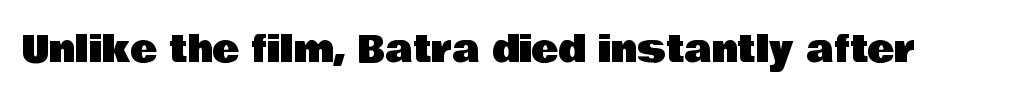
Q: Is the text italic (slanted)? A: No, it is upright.
Q: Is the typeface a serif or a sans-serif typeface? A: Sans-serif.
Q: Is the text underlined? A: No.
Q: Is the spacing between letters normal or unusually wide? A: Normal.
Q: Width (condensed, normal, or wide)? A: Normal.
Q: Stroke contrast? A: Low.
Q: x-height? A: Large.
Q: Monospaced? A: No.
